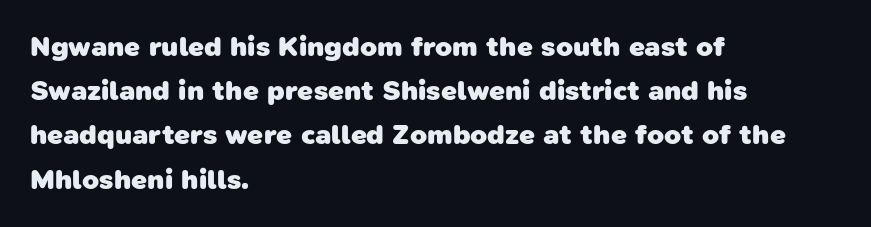
Q: Is the text bold? A: Yes.
Q: Is the typeface a serif or a sans-serif typeface? A: Sans-serif.
Q: Is the text underlined? A: No.
Q: How is the paragraph aligned? A: Left-aligned.
Q: Is the spacing between letters normal or unusually wide? A: Normal.
Q: Is the spacing between lines tight, normal or loose? A: Normal.
Q: Width (condensed, normal, or wide)? A: Normal.
Q: Stroke contrast? A: Low.
Q: x-height? A: Medium.
Q: Monospaced? A: No.
